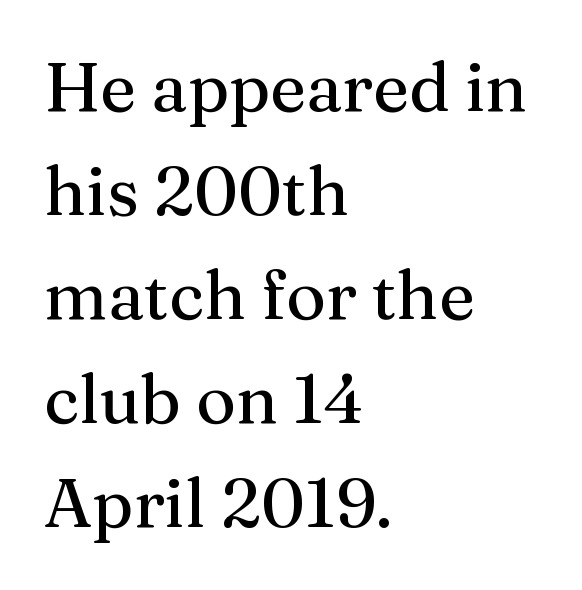
{"serif": "yes", "italic": "no", "width": "normal", "stroke_contrast": "medium", "x_height": "medium", "monospaced": "no", "underline": "no", "align": "left", "line_spacing": "normal", "line_spacing_ratio": 1.53, "letter_spacing": "normal", "letter_spacing_em": 0.0, "glyph_px": 68}
